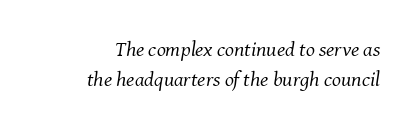
The image shows 21 px text type, italic (leaning right); set right-aligned, normal line spacing (1.41x), normal letter spacing, not underlined.
